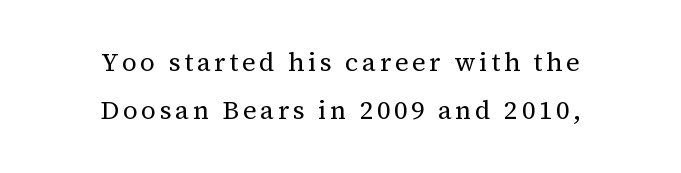
The image shows 26 px text type, upright; set centered, line spacing 1.83x, not underlined.
